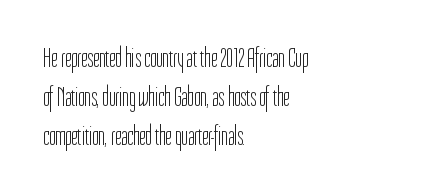
Q: Is the text bold? A: No.
Q: Is the text italic (slanted)? A: No, it is upright.
Q: Is the text underlined? A: No.
Q: How is the paragraph aligned? A: Left-aligned.
Q: Is the spacing between letters normal or unusually wide? A: Normal.
Q: Is the spacing between lines tight, normal or loose? A: Normal.
